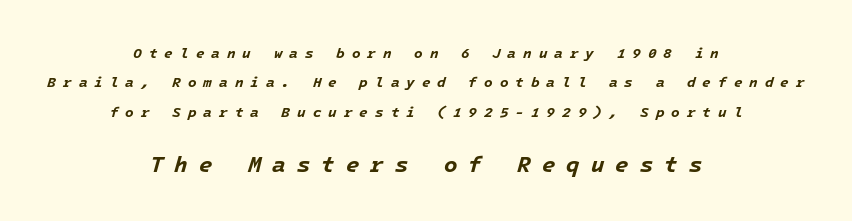
The image shows 22 px bold type, italic (leaning right); set centered, loose line spacing (2.1x), unusually wide letter spacing (+0.5 em), not underlined; the second (bottom) block is 1.57x larger.
